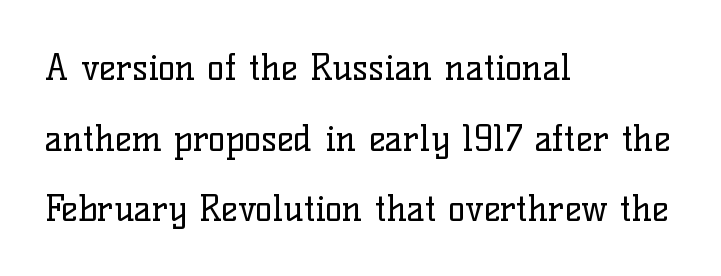
If you measured baseline to baseline, you'd find a long distance. Serif or sans? Serif — the stroke terminals have little feet. This rendering features lettering with no underline. Compared with a typical body face, this is equally light or lighter still. Upright lettering throughout.
